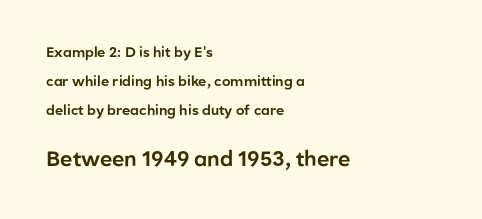
Q: Is the text italic (slanted)? A: No, it is upright.
Q: Is the text underlined? A: No.
Q: How is the paragraph aligned? A: Left-aligned.
Q: Is the spacing between letters normal or unusually wide? A: Normal.
Q: Is the spacing between lines tight, normal or loose? A: Loose.
Q: Which block of text is set in a larger size, the first (top) or the second (bottom)? A: The second (bottom) one.
